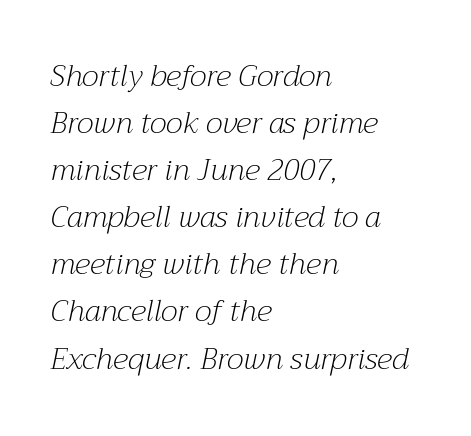
{"serif": "yes", "italic": "yes", "lean": "right", "slant_degrees": 12, "bold": "no", "weight": "light", "width": "normal", "stroke_contrast": "medium", "x_height": "medium", "monospaced": "no", "underline": "no", "align": "left", "line_spacing": "normal", "line_spacing_ratio": 1.57, "letter_spacing": "normal", "letter_spacing_em": 0.0, "glyph_px": 30}
